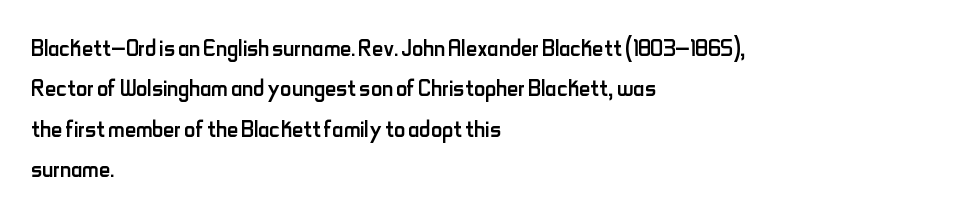
The rendering uses natural spacing where letterforms have individual widths. Check under the words: just untouched page. The passage shown is typeset with a sans-serif family. Reading down the block, your eye returns to a fixed left position each line. Does extra space separate the letters? No, they use regular spacing. Ordinary non-slanted type is in use.
